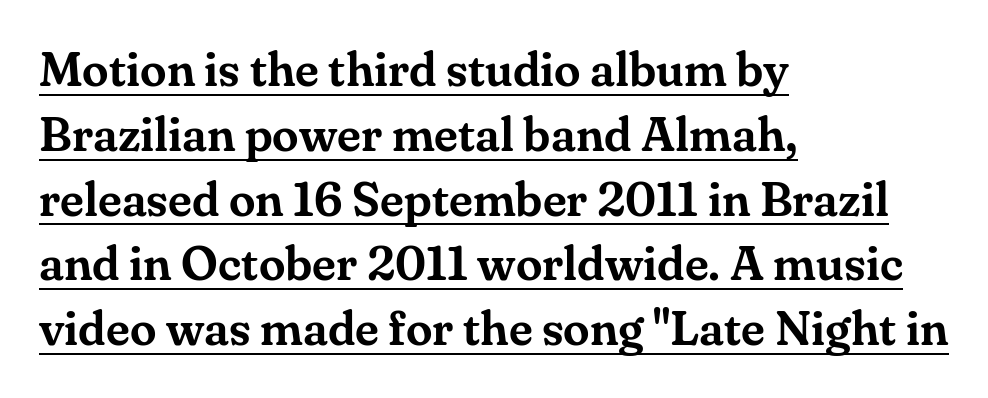
Q: Is the text italic (slanted)? A: No, it is upright.
Q: Is the typeface a serif or a sans-serif typeface? A: Serif.
Q: Is the text underlined? A: Yes.
Q: How is the paragraph aligned? A: Left-aligned.
Q: Is the spacing between letters normal or unusually wide? A: Normal.
Q: Is the spacing between lines tight, normal or loose? A: Normal.
Q: Width (condensed, normal, or wide)? A: Normal.
Q: Stroke contrast? A: Medium.
Q: x-height? A: Small.
Q: Monospaced? A: No.
